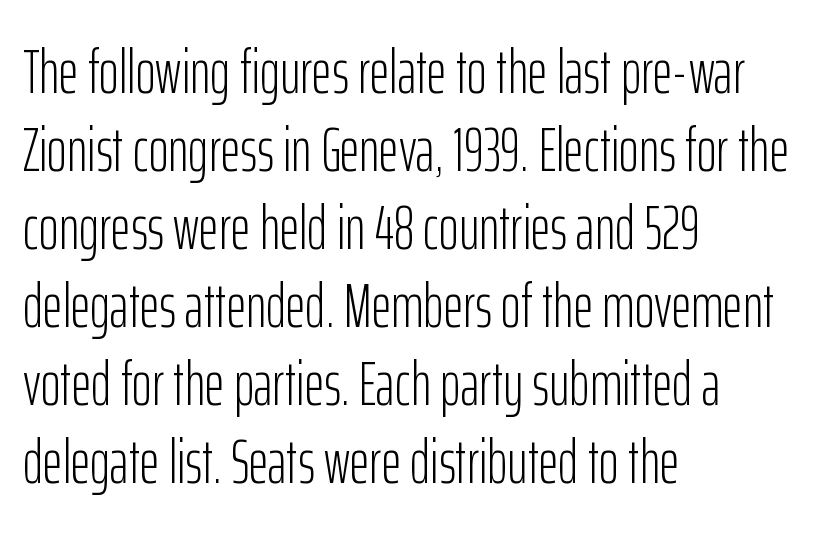
{"serif": "no", "italic": "no", "bold": "no", "weight": "light", "width": "condensed", "stroke_contrast": "low", "x_height": "medium", "monospaced": "no", "underline": "no", "align": "left", "line_spacing": "normal", "line_spacing_ratio": 1.28, "letter_spacing": "normal", "letter_spacing_em": 0.0, "glyph_px": 61}
